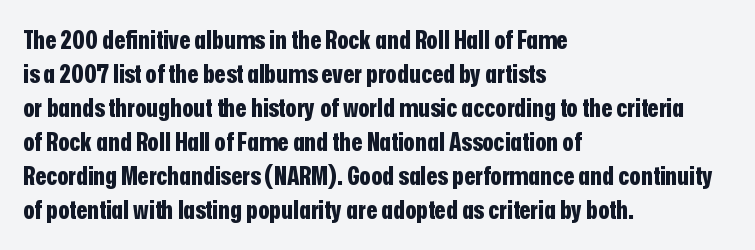
Q: Is the text bold? A: Yes.
Q: Is the text italic (slanted)? A: No, it is upright.
Q: Is the text underlined? A: No.
Q: How is the paragraph aligned? A: Left-aligned.
Q: Is the spacing between letters normal or unusually wide? A: Normal.
Q: Is the spacing between lines tight, normal or loose? A: Normal.
